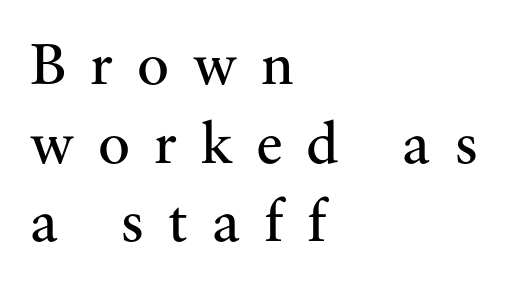
Q: Is the text bold? A: No.
Q: Is the text italic (slanted)? A: No, it is upright.
Q: Is the typeface a serif or a sans-serif typeface? A: Serif.
Q: Is the text underlined? A: No.
Q: How is the paragraph aligned? A: Left-aligned.
Q: Is the spacing between letters normal or unusually wide? A: Unusually wide.
Q: Is the spacing between lines tight, normal or loose? A: Normal.
Q: Width (condensed, normal, or wide)? A: Normal.
Q: Stroke contrast? A: Medium.
Q: x-height? A: Small.
Q: Monospaced? A: No.
